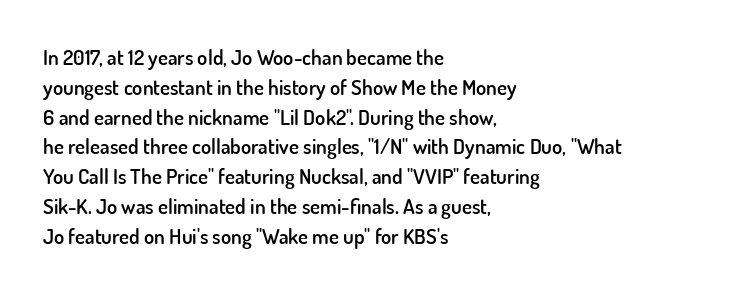
The image shows 21 px text type, upright; set left-aligned, normal line spacing (1.42x), normal letter spacing, not underlined.
